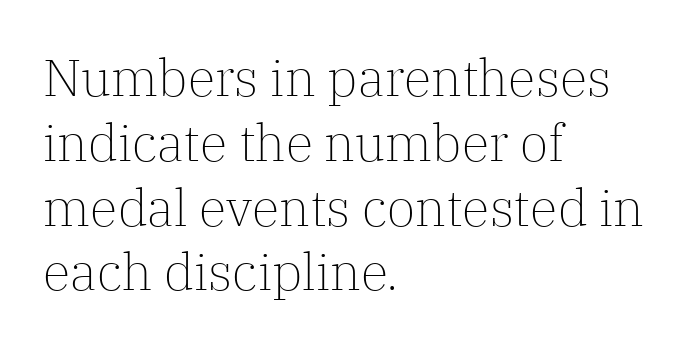
Q: Is the text bold? A: No.
Q: Is the text italic (slanted)? A: No, it is upright.
Q: Is the typeface a serif or a sans-serif typeface? A: Serif.
Q: Is the text underlined? A: No.
Q: How is the paragraph aligned? A: Left-aligned.
Q: Is the spacing between letters normal or unusually wide? A: Normal.
Q: Is the spacing between lines tight, normal or loose? A: Normal.
Q: Width (condensed, normal, or wide)? A: Normal.
Q: Stroke contrast? A: Low.
Q: x-height? A: Medium.
Q: Monospaced? A: No.
